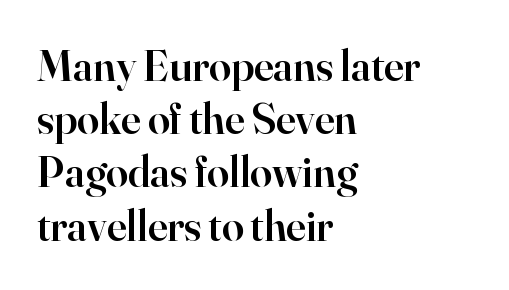
{"serif": "yes", "italic": "no", "bold": "semi", "weight": "semibold", "width": "normal", "stroke_contrast": "high", "x_height": "small", "monospaced": "no", "underline": "no", "align": "left", "line_spacing_ratio": 1.21, "letter_spacing": "normal", "letter_spacing_em": 0.0, "glyph_px": 44}
